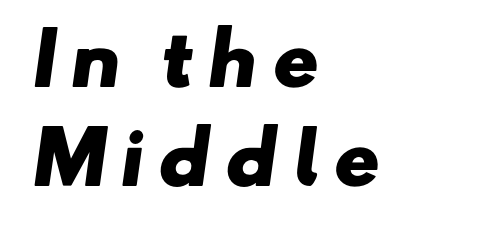
The image shows 70 px heavy, wide sans-serif type; set left-aligned, normal line spacing (1.42x), not underlined; low stroke contrast and a small x-height.
